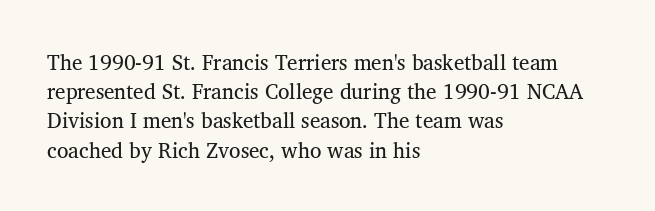
Q: Is the text bold? A: No.
Q: Is the text italic (slanted)? A: No, it is upright.
Q: Is the text underlined? A: No.
Q: How is the paragraph aligned? A: Left-aligned.
Q: Is the spacing between letters normal or unusually wide? A: Normal.
Q: Is the spacing between lines tight, normal or loose? A: Normal.
